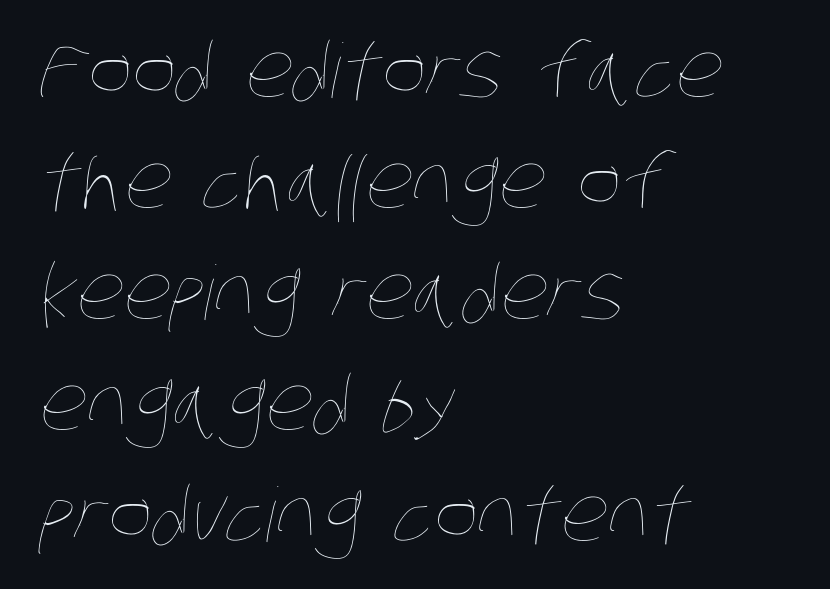
Q: Is the text bold? A: No.
Q: Is the text underlined? A: No.
Q: How is the paragraph aligned? A: Left-aligned.
Q: Is the spacing between letters normal or unusually wide? A: Normal.
Q: Is the spacing between lines tight, normal or loose? A: Normal.
Q: Width (condensed, normal, or wide)? A: Condensed.
Q: Stroke contrast? A: Low.
Q: x-height? A: Large.
Q: Monospaced? A: No.
